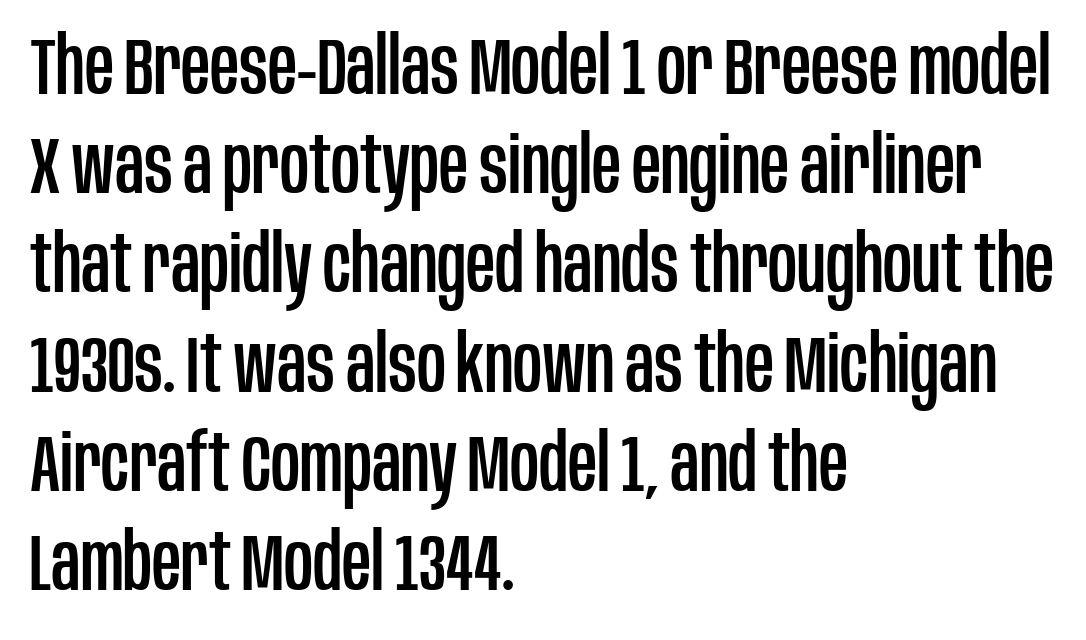
Q: Is the text italic (slanted)? A: No, it is upright.
Q: Is the typeface a serif or a sans-serif typeface? A: Sans-serif.
Q: Is the text underlined? A: No.
Q: How is the paragraph aligned? A: Left-aligned.
Q: Is the spacing between letters normal or unusually wide? A: Normal.
Q: Width (condensed, normal, or wide)? A: Condensed.
Q: Stroke contrast? A: Low.
Q: x-height? A: Large.
Q: Monospaced? A: No.
